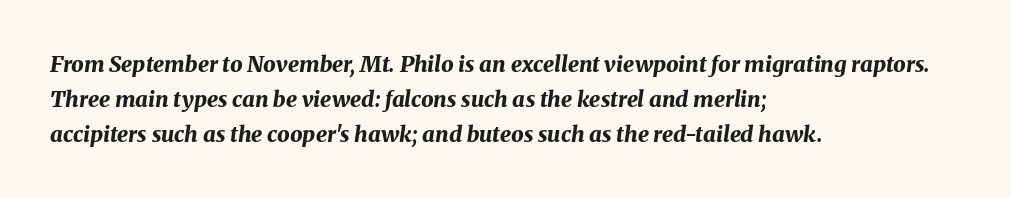
The image shows 22 px bold type, italic (leaning right); set left-aligned, normal line spacing (1.58x), normal letter spacing, not underlined.
